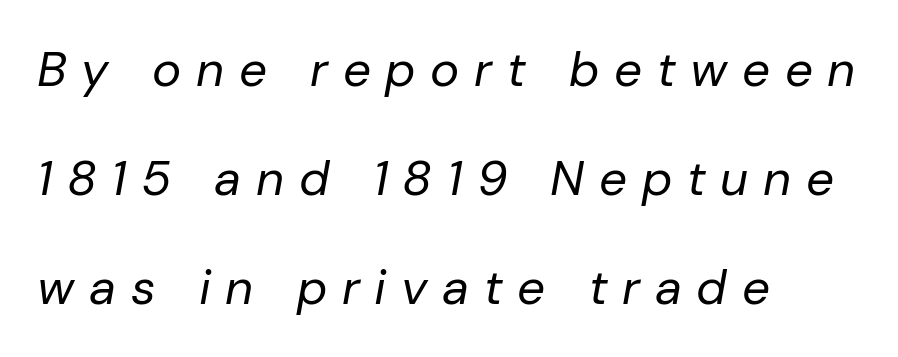
The image shows 49 px regular-weight type, italic (leaning right); set left-aligned, loose line spacing (2.22x), unusually wide letter spacing (+0.3 em), not underlined; low stroke contrast and a medium x-height.
